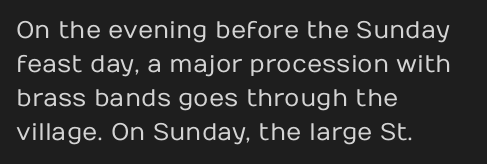
{"italic": "no", "bold": "no", "underline": "no", "align": "left", "line_spacing": "normal", "line_spacing_ratio": 1.42, "letter_spacing": "normal", "letter_spacing_em": 0.0, "glyph_px": 24}
